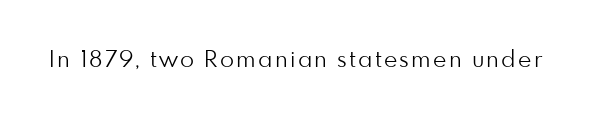
{"italic": "no", "bold": "no", "underline": "no", "glyph_px": 23}
